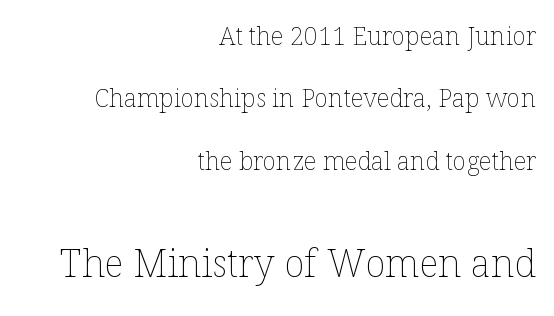
{"italic": "no", "bold": "no", "weight": "thin", "width": "normal", "stroke_contrast": "low", "x_height": "medium", "monospaced": "no", "underline": "no", "align": "right", "line_spacing": "loose", "line_spacing_ratio": 2.5, "letter_spacing": "normal", "letter_spacing_em": 0.0, "larger_block": "second", "size_ratio": 1.52, "glyph_px": 38}
